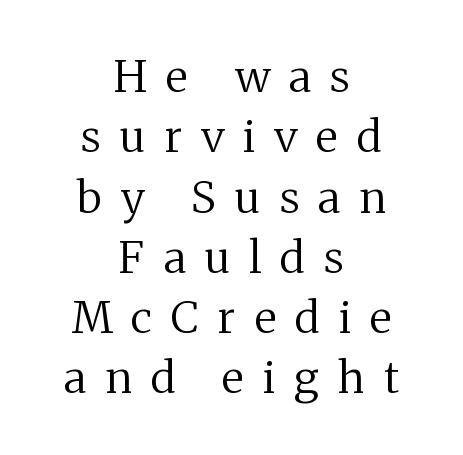
The image shows 44 px regular-weight serif type, upright; set centered, normal line spacing (1.37x), unusually wide letter spacing (+0.43 em), not underlined; medium stroke contrast and a medium x-height.
